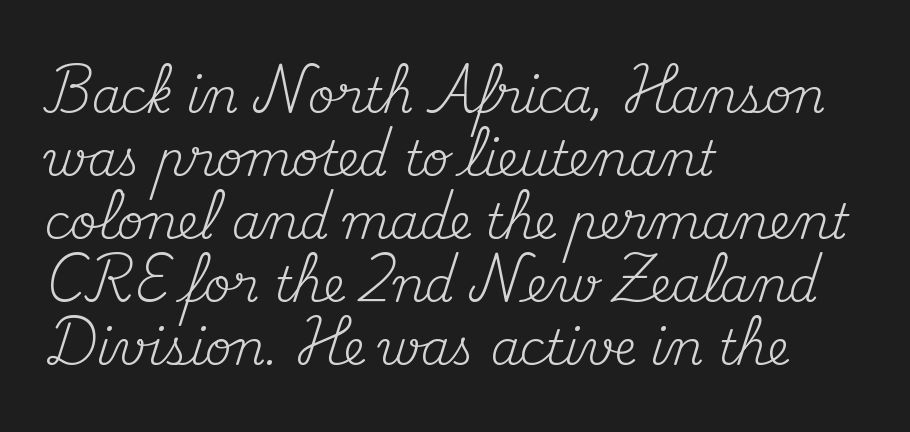
The image shows 47 px regular-weight serif type; set left-aligned, normal line spacing (1.34x), normal letter spacing, not underlined; medium stroke contrast and a small x-height.
